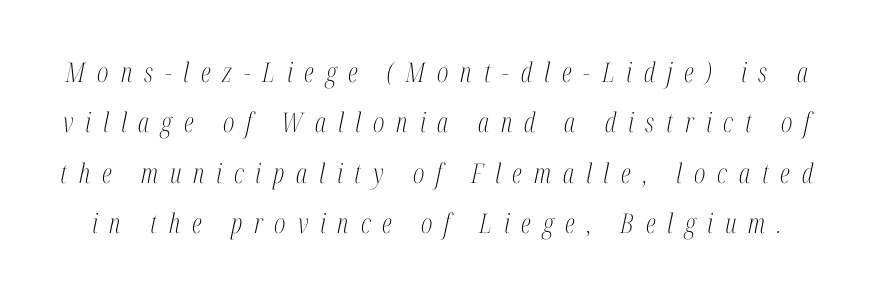
Honestly, there is no underline to notice here at all. The specimen reads as italic at a glance. Short note: letters widely spaced. The typesetting does not lean heavy: it is not bold.
